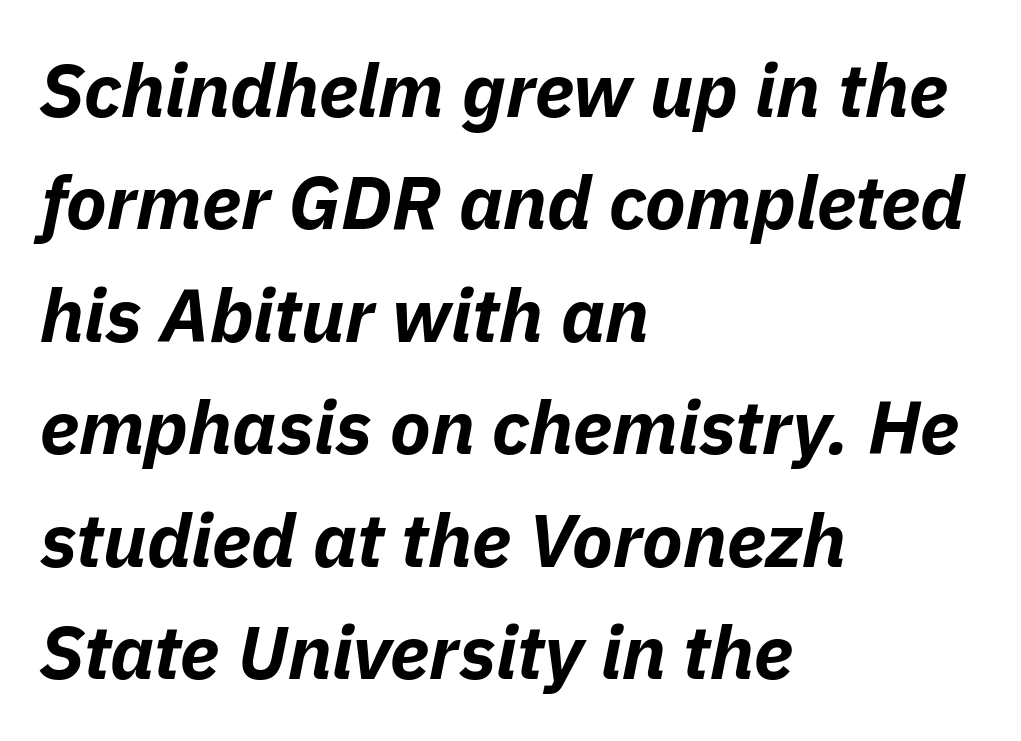
The image shows 75 px bold type, italic (leaning right); set left-aligned, normal line spacing (1.5x), normal letter spacing, not underlined; low stroke contrast and a medium x-height.
